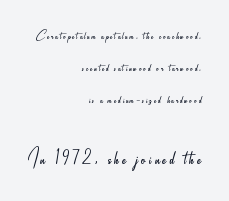
{"bold": "no", "underline": "no", "align": "right", "line_spacing": "loose", "line_spacing_ratio": 2.14, "larger_block": "second", "size_ratio": 1.73, "glyph_px": 26}
